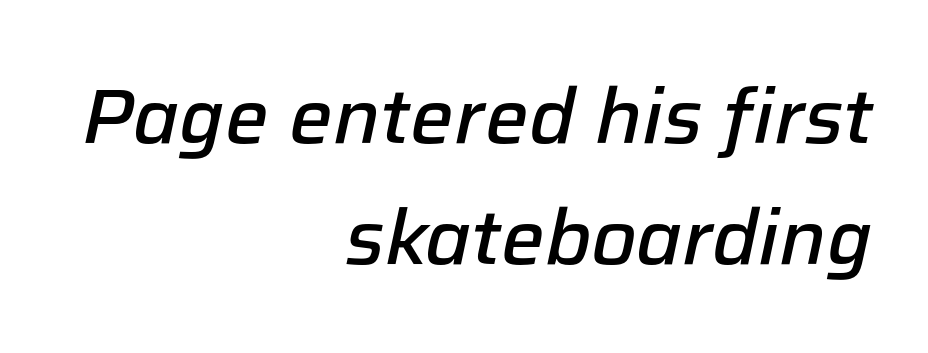
Q: Is the text bold? A: Semi-bold.
Q: Is the text italic (slanted)? A: Yes, it leans right by about 12 degrees.
Q: Is the text underlined? A: No.
Q: How is the paragraph aligned? A: Right-aligned.
Q: Is the spacing between letters normal or unusually wide? A: Normal.
Q: Is the spacing between lines tight, normal or loose? A: Normal.
Q: Width (condensed, normal, or wide)? A: Normal.
Q: Stroke contrast? A: Low.
Q: x-height? A: Medium.
Q: Monospaced? A: No.
